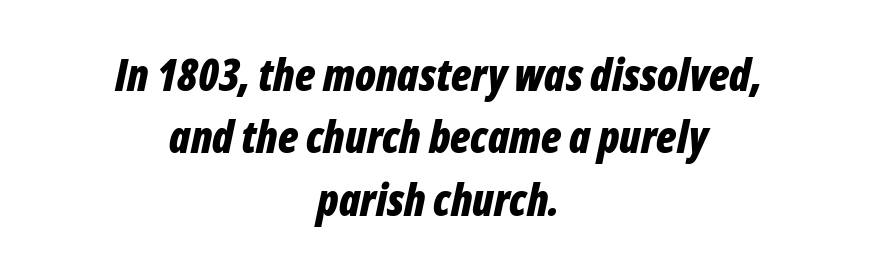
{"italic": "yes", "lean": "right", "slant_degrees": 12, "bold": "yes", "weight": "bold", "width": "condensed", "stroke_contrast": "low", "x_height": "medium", "monospaced": "no", "underline": "no", "align": "center", "line_spacing": "normal", "line_spacing_ratio": 1.42, "letter_spacing": "normal", "letter_spacing_em": 0.0, "glyph_px": 44}
